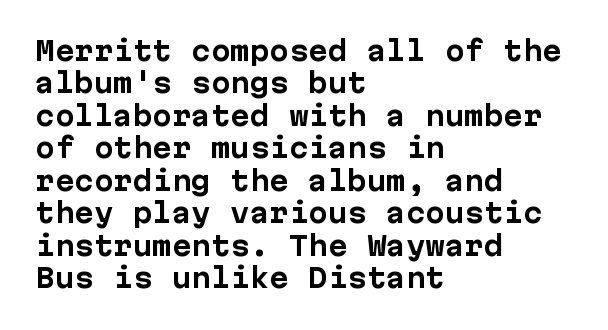
{"italic": "no", "bold": "yes", "underline": "no", "align": "left", "line_spacing": "normal", "line_spacing_ratio": 1.25, "letter_spacing": "normal", "letter_spacing_em": 0.0, "glyph_px": 26}
